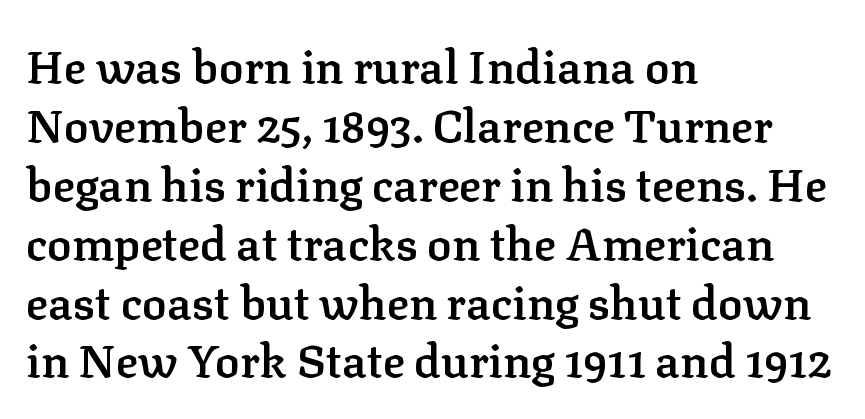
Leading matches the norm, producing a regular column. Short and long lines alike share a common starting point at left. Glyph-to-glyph distance matches everyday printed text. Ordinary non-slanted type is in use. Compared with an ordinary text face, these strokes are moderately heavier — a semibold. This sample uses a serif face.
